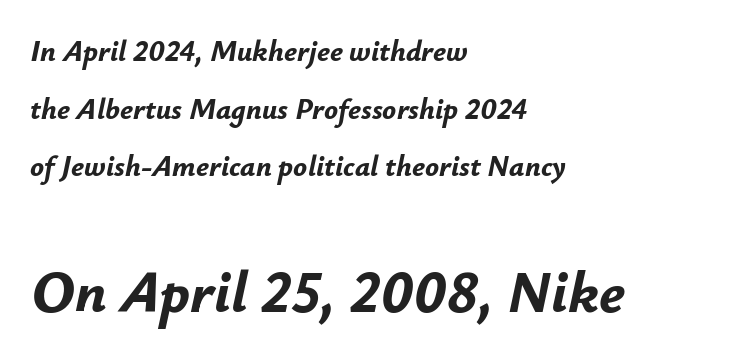
This rendering leaves character spacing at its baseline value. Top chunk: small. Bottom chunk: large. Do the characters align in a grid? No, the font is proportional. The line-height multiplier appears high, well above default. Leftover space on each line is placed entirely after the last word. Designer's note — italics engaged.
